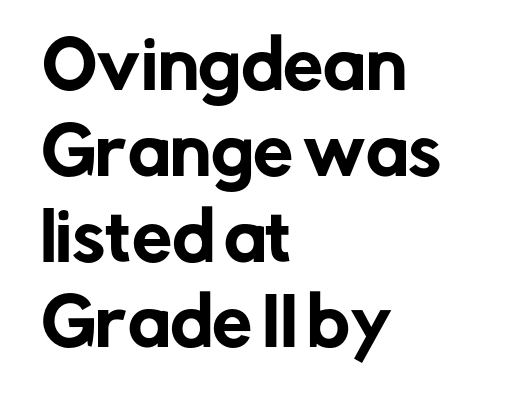
Q: Is the text italic (slanted)? A: No, it is upright.
Q: Is the typeface a serif or a sans-serif typeface? A: Sans-serif.
Q: Is the text underlined? A: No.
Q: How is the paragraph aligned? A: Left-aligned.
Q: Is the spacing between letters normal or unusually wide? A: Normal.
Q: Is the spacing between lines tight, normal or loose? A: Normal.
Q: Width (condensed, normal, or wide)? A: Normal.
Q: Stroke contrast? A: Low.
Q: x-height? A: Medium.
Q: Monospaced? A: No.
